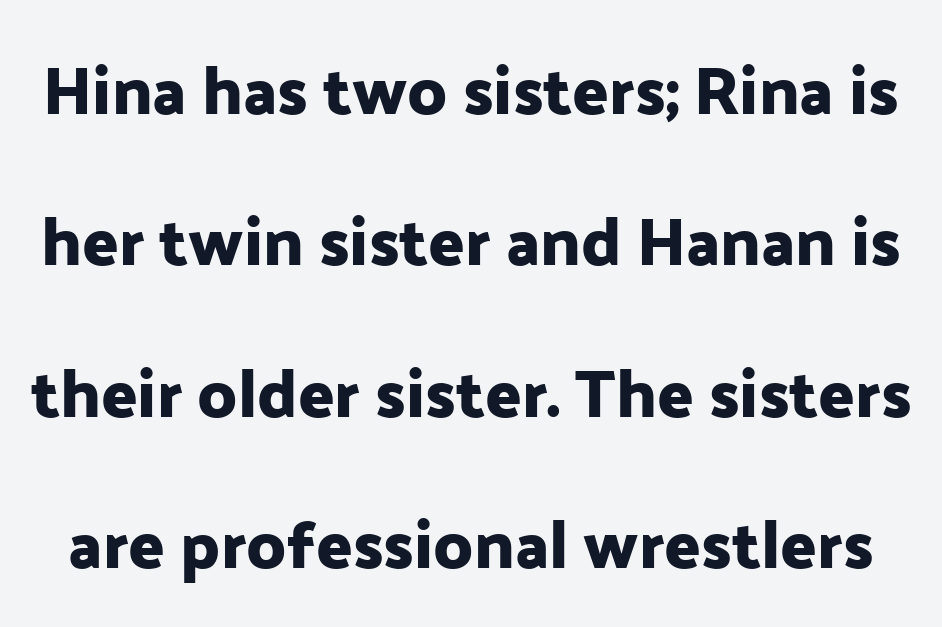
Q: Is the text italic (slanted)? A: No, it is upright.
Q: Is the typeface a serif or a sans-serif typeface? A: Sans-serif.
Q: Is the text underlined? A: No.
Q: Is the spacing between letters normal or unusually wide? A: Normal.
Q: Is the spacing between lines tight, normal or loose? A: Loose.
Q: Width (condensed, normal, or wide)? A: Normal.
Q: Stroke contrast? A: Low.
Q: x-height? A: Medium.
Q: Monospaced? A: No.
